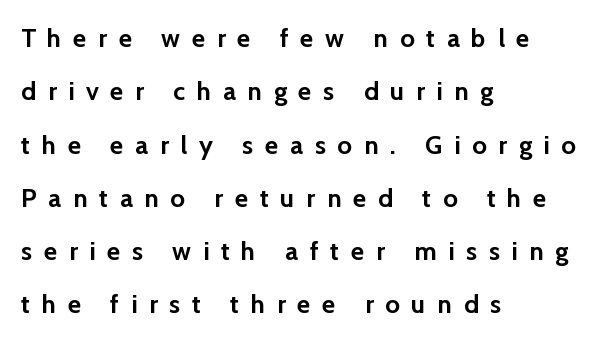
As a designer I'd log this as weight 700, bold. Widely set lines give the paragraph a tall, airy silhouette. Reading down the block, your eye returns to a fixed left position each line. Characters remain perfectly vertical along every line. The tracking jumps out immediately: characters are airy and widely separated. The baseline area is clear.
